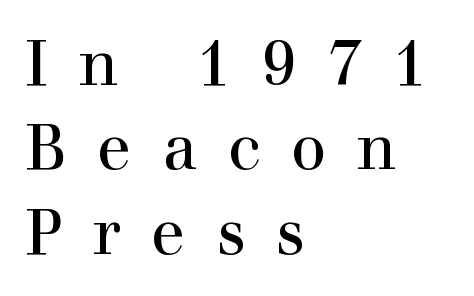
Q: Is the text bold? A: No.
Q: Is the text italic (slanted)? A: No, it is upright.
Q: Is the typeface a serif or a sans-serif typeface? A: Serif.
Q: Is the text underlined? A: No.
Q: How is the paragraph aligned? A: Left-aligned.
Q: Is the spacing between letters normal or unusually wide? A: Unusually wide.
Q: Is the spacing between lines tight, normal or loose? A: Normal.
Q: Width (condensed, normal, or wide)? A: Normal.
Q: Stroke contrast? A: High.
Q: x-height? A: Medium.
Q: Monospaced? A: No.
